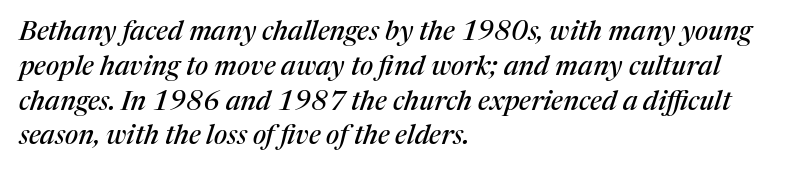
{"italic": "yes", "lean": "right", "slant_degrees": 17, "underline": "no", "align": "left", "line_spacing": "normal", "line_spacing_ratio": 1.29, "letter_spacing": "normal", "letter_spacing_em": 0.0, "glyph_px": 27}
